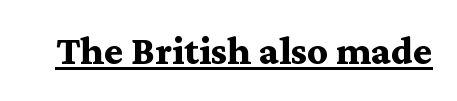
{"serif": "yes", "italic": "no", "bold": "yes", "weight": "bold", "width": "wide", "stroke_contrast": "medium", "x_height": "medium", "monospaced": "no", "underline": "yes", "letter_spacing": "normal", "letter_spacing_em": 0.0, "glyph_px": 40}
